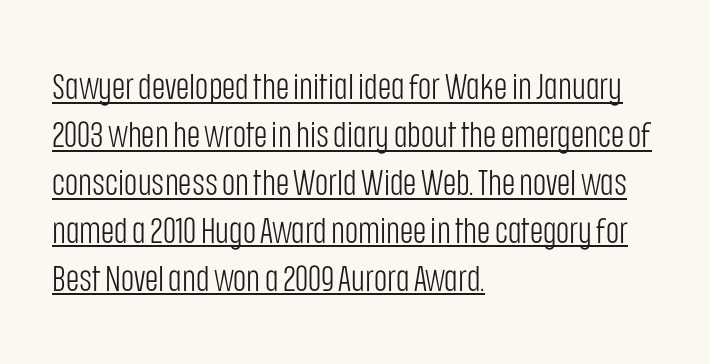
The image shows 36 px light, condensed sans-serif type, upright; set left-aligned, normal line spacing (1.33x), normal letter spacing, underlined; low stroke contrast and a large x-height.
